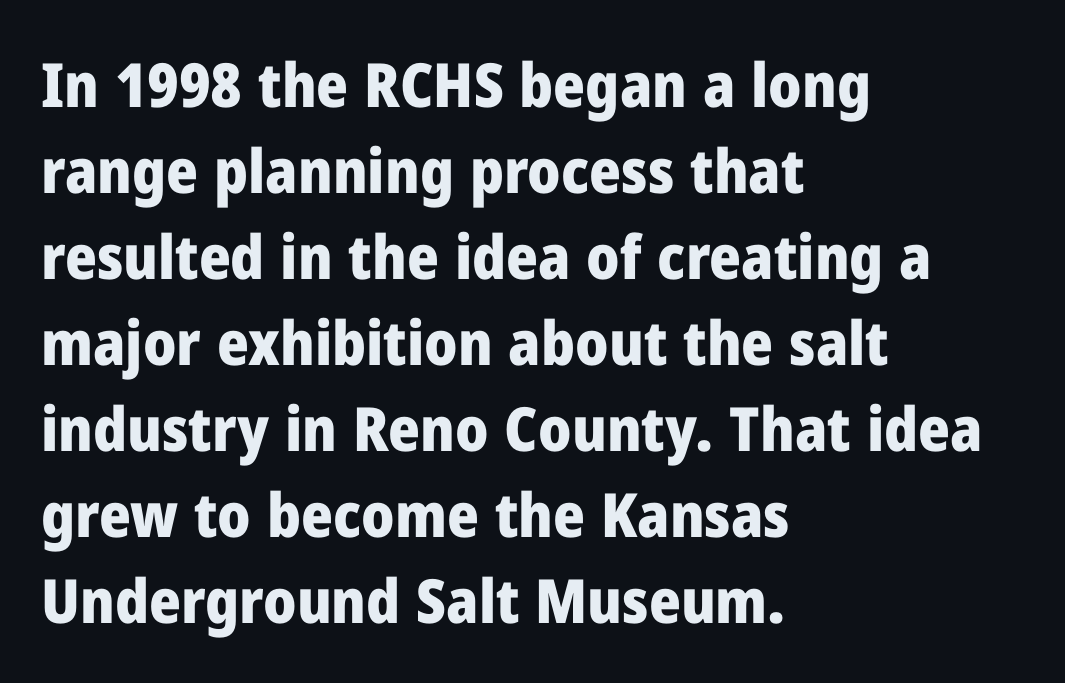
Quick note: interline space is typical. Alignment: flush left. Is the type bold? Yes — the strokes are clearly thick and heavy. This rendering leaves character spacing at its baseline value. The axis of the letterforms is exactly vertical.
